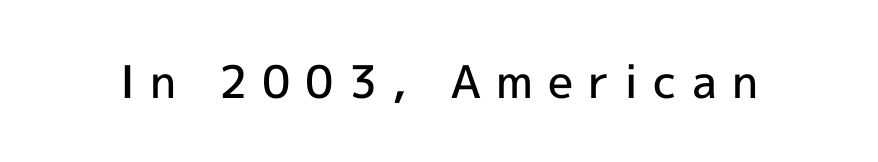
Q: Is the text bold? A: Semi-bold.
Q: Is the text italic (slanted)? A: No, it is upright.
Q: Is the typeface a serif or a sans-serif typeface? A: Sans-serif.
Q: Is the text underlined? A: No.
Q: Is the spacing between letters normal or unusually wide? A: Unusually wide.
Q: Width (condensed, normal, or wide)? A: Normal.
Q: x-height? A: Medium.
Q: Monospaced? A: No.
